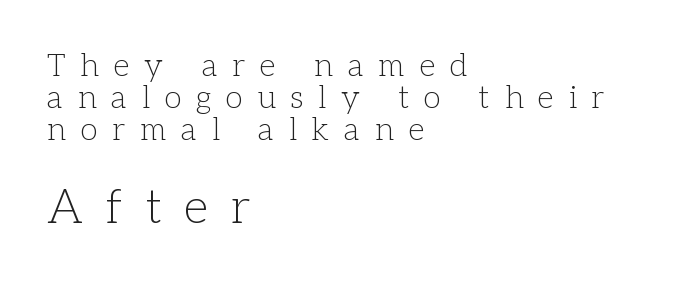
Q: Is the text bold? A: No.
Q: Is the text italic (slanted)? A: No, it is upright.
Q: Is the typeface a serif or a sans-serif typeface? A: Serif.
Q: Is the text underlined? A: No.
Q: How is the paragraph aligned? A: Left-aligned.
Q: Is the spacing between letters normal or unusually wide? A: Unusually wide.
Q: Is the spacing between lines tight, normal or loose? A: Tight.
Q: Which block of text is set in a larger size, the first (top) or the second (bottom)? A: The second (bottom) one.
Q: Width (condensed, normal, or wide)? A: Normal.
Q: Stroke contrast? A: Low.
Q: x-height? A: Medium.
Q: Monospaced? A: No.
